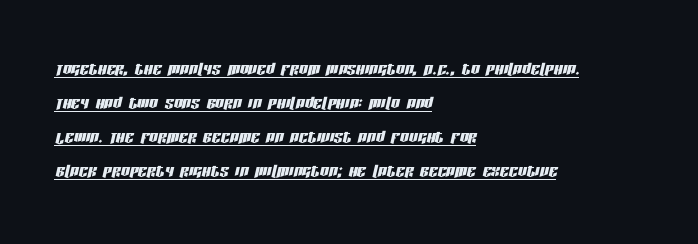
The image shows 22 px text type, italic (leaning right); set left-aligned, normal line spacing (1.55x), normal letter spacing, underlined.
